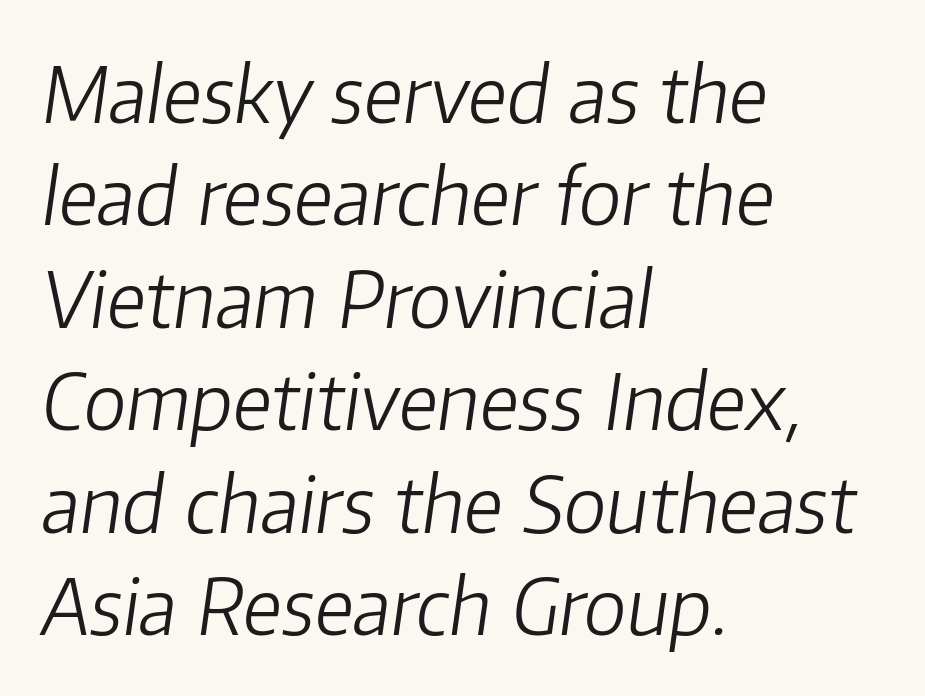
Q: Is the text bold? A: No.
Q: Is the text italic (slanted)? A: Yes, it leans right by about 8 degrees.
Q: Is the text underlined? A: No.
Q: How is the paragraph aligned? A: Left-aligned.
Q: Is the spacing between letters normal or unusually wide? A: Normal.
Q: Is the spacing between lines tight, normal or loose? A: Normal.
Q: Width (condensed, normal, or wide)? A: Normal.
Q: Stroke contrast? A: Low.
Q: x-height? A: Medium.
Q: Monospaced? A: No.
